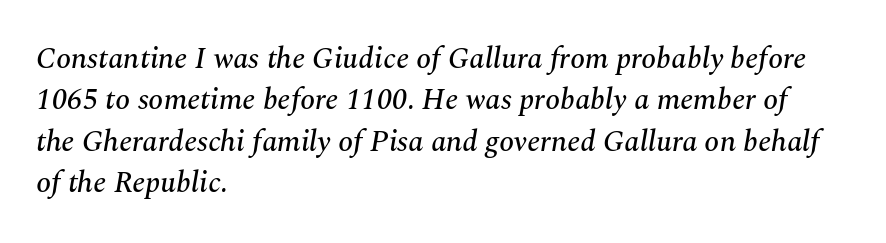
Q: Is the text italic (slanted)? A: Yes, it leans right by about 10 degrees.
Q: Is the typeface a serif or a sans-serif typeface? A: Serif.
Q: Is the text underlined? A: No.
Q: How is the paragraph aligned? A: Left-aligned.
Q: Is the spacing between letters normal or unusually wide? A: Normal.
Q: Is the spacing between lines tight, normal or loose? A: Normal.
Q: Width (condensed, normal, or wide)? A: Normal.
Q: Stroke contrast? A: Medium.
Q: x-height? A: Medium.
Q: Monospaced? A: No.
